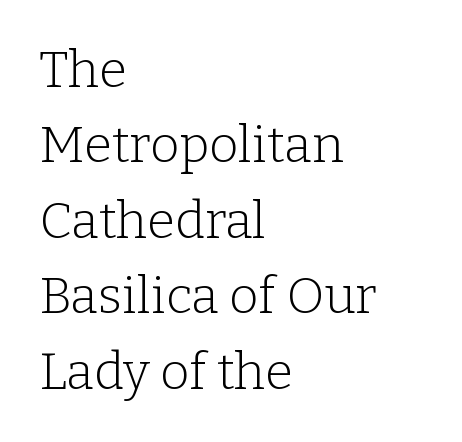
The image shows 51 px light serif type, upright; set left-aligned, normal line spacing (1.48x), normal letter spacing, not underlined; low stroke contrast and a medium x-height.
